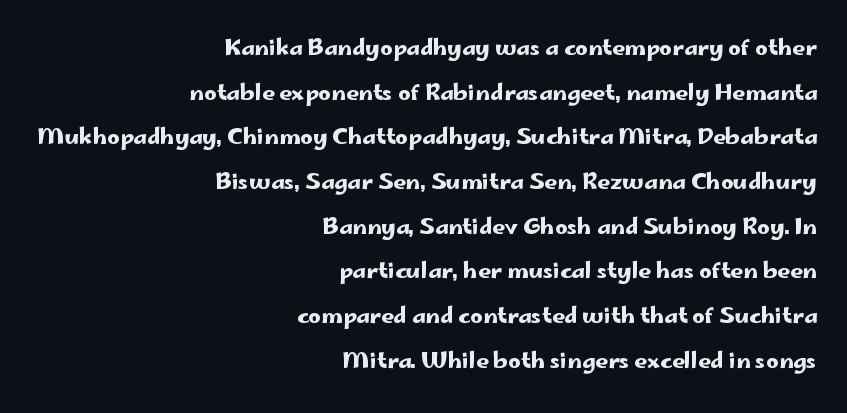
Q: Is the text italic (slanted)? A: No, it is upright.
Q: Is the text underlined? A: No.
Q: How is the paragraph aligned? A: Right-aligned.
Q: Is the spacing between letters normal or unusually wide? A: Normal.
Q: Is the spacing between lines tight, normal or loose? A: Loose.
